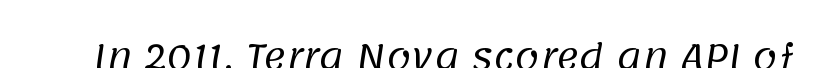
The image shows 35 px regular-weight sans-serif type; set normal letter spacing, not underlined; low stroke contrast and a large x-height.
